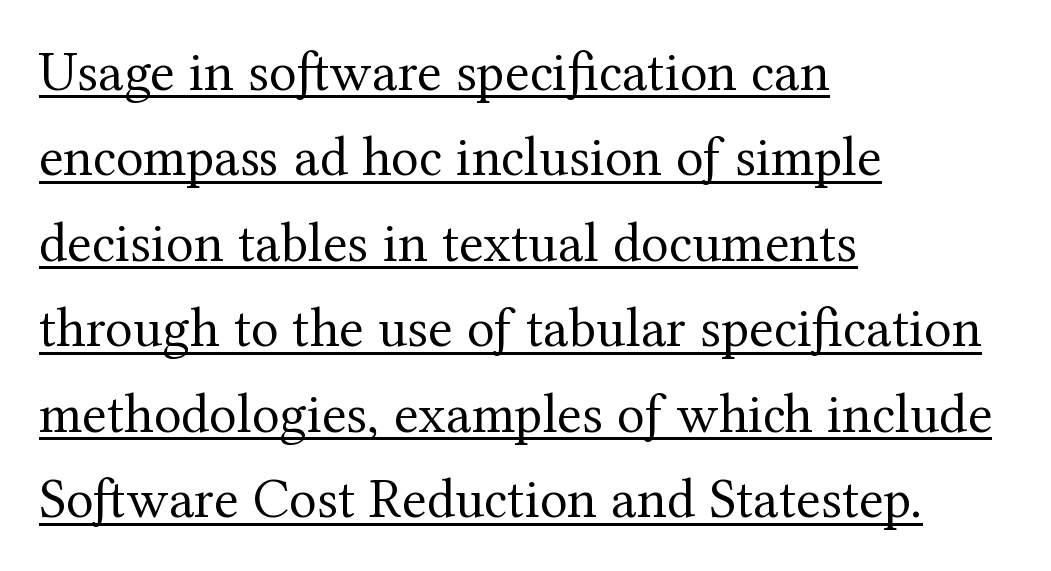
Q: Is the text bold? A: No.
Q: Is the text italic (slanted)? A: No, it is upright.
Q: Is the typeface a serif or a sans-serif typeface? A: Serif.
Q: Is the text underlined? A: Yes.
Q: How is the paragraph aligned? A: Left-aligned.
Q: Is the spacing between letters normal or unusually wide? A: Normal.
Q: Is the spacing between lines tight, normal or loose? A: Normal.
Q: Width (condensed, normal, or wide)? A: Normal.
Q: Stroke contrast? A: Medium.
Q: x-height? A: Medium.
Q: Monospaced? A: No.
